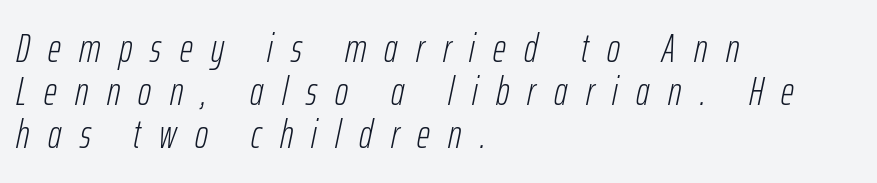
Here the designer chose a conventional face with non-uniform glyph widths. The face used here is rendered with a markedly widened letterfit. The face looks like a standard text weight, possibly lighter. Has an underline been added? It has not. The leading is snug, giving the passage a crowded texture. Would a proofreader flag this as italicized? Yes.
